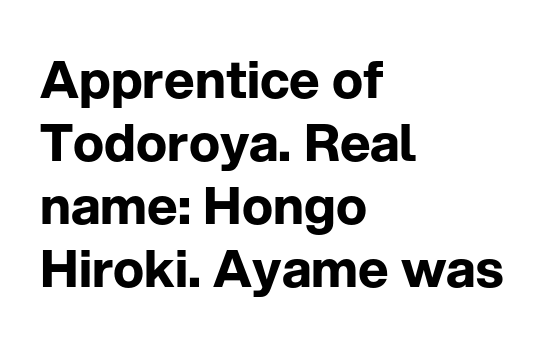
Q: Is the text bold? A: Yes.
Q: Is the text italic (slanted)? A: No, it is upright.
Q: Is the typeface a serif or a sans-serif typeface? A: Sans-serif.
Q: Is the text underlined? A: No.
Q: How is the paragraph aligned? A: Left-aligned.
Q: Is the spacing between letters normal or unusually wide? A: Normal.
Q: Width (condensed, normal, or wide)? A: Normal.
Q: Stroke contrast? A: Low.
Q: x-height? A: Medium.
Q: Monospaced? A: No.
